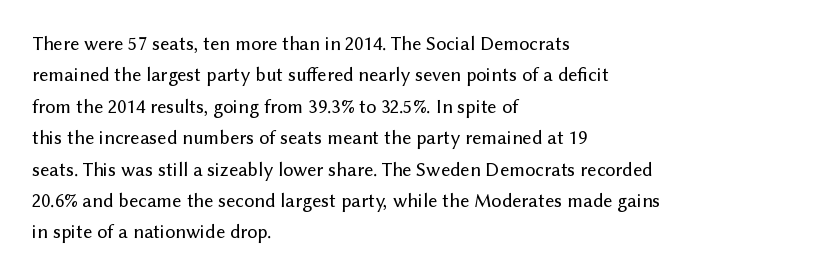
The image shows 20 px text type, upright; set left-aligned, normal line spacing (1.57x), normal letter spacing, not underlined.
